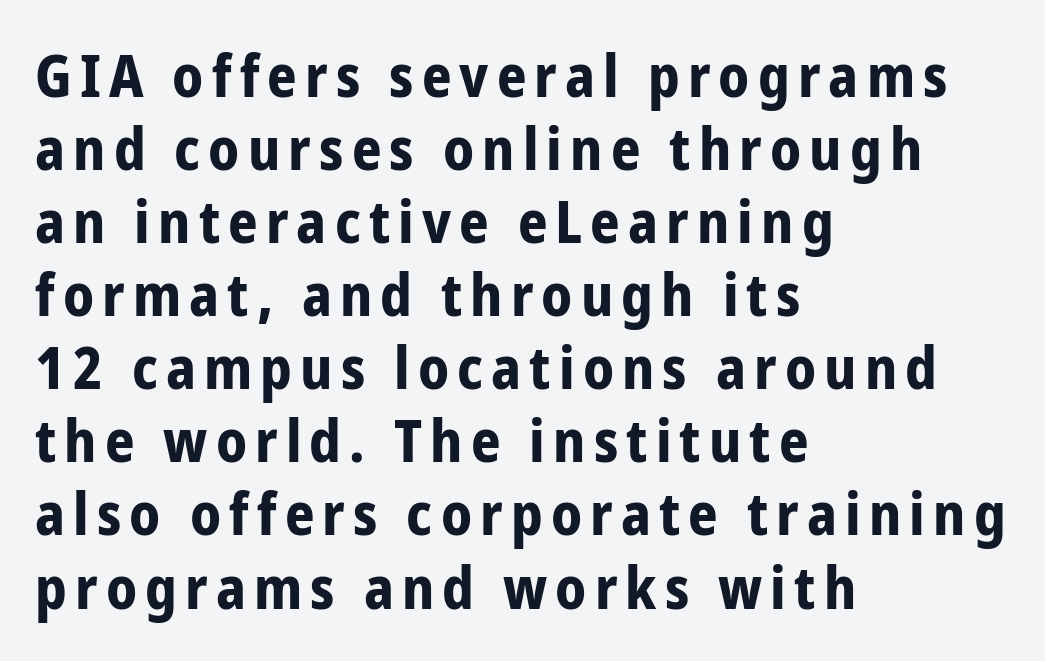
The image shows 58 px bold, condensed sans-serif type, upright; set left-aligned, normal line spacing (1.26x), not underlined; low stroke contrast and a medium x-height.
